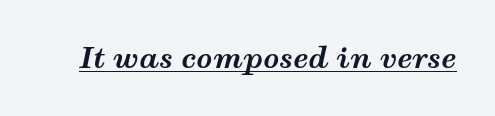
Think of a printed novel: that variable character pitch is what you see here. The typesetter has applied underlining to the passage shown. The font is running at its bold setting. The tracking reads as untouched default to a designer's eye. The lettering tilts uniformly, giving the passage an italic look.
